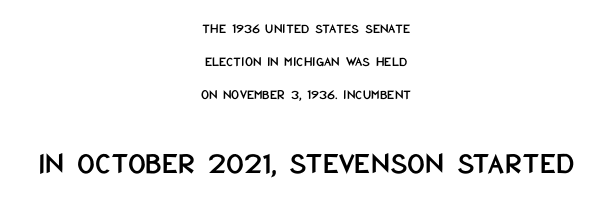
Q: Is the text italic (slanted)? A: No, it is upright.
Q: Is the typeface a serif or a sans-serif typeface? A: Sans-serif.
Q: Is the text underlined? A: No.
Q: How is the paragraph aligned? A: Centered.
Q: Is the spacing between letters normal or unusually wide? A: Normal.
Q: Is the spacing between lines tight, normal or loose? A: Loose.
Q: Which block of text is set in a larger size, the first (top) or the second (bottom)? A: The second (bottom) one.
Q: Width (condensed, normal, or wide)? A: Condensed.
Q: Stroke contrast? A: Low.
Q: x-height? A: Large.
Q: Monospaced? A: No.
